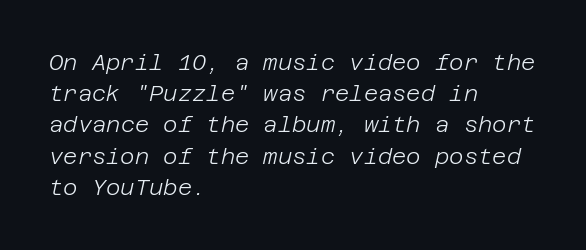
{"italic": "yes", "lean": "right", "slant_degrees": 12, "bold": "no", "underline": "no", "align": "left", "line_spacing": "normal", "line_spacing_ratio": 1.42, "letter_spacing": "normal", "letter_spacing_em": 0.0, "glyph_px": 22}
